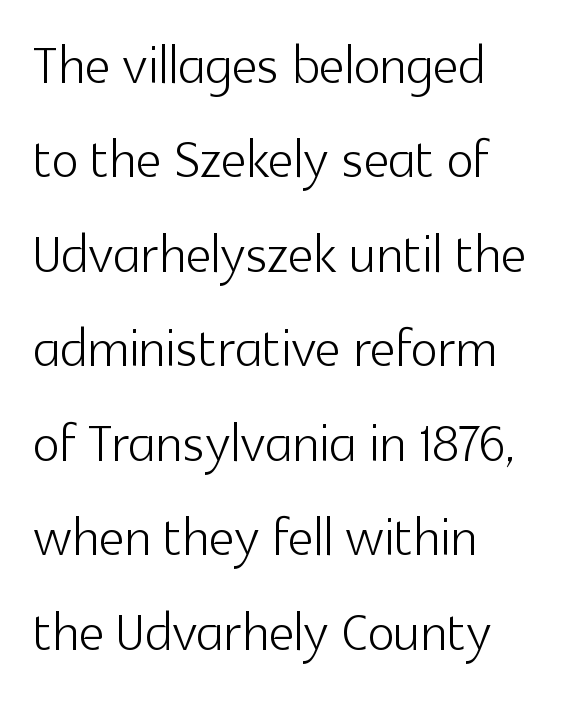
The image shows 71 px light sans-serif type, upright; set left-aligned, normal line spacing (1.33x), normal letter spacing, not underlined; a medium x-height.
